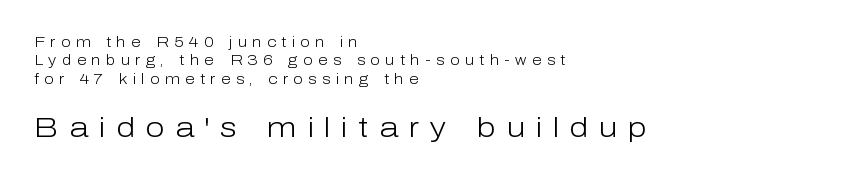
The block sitting lower on the canvas is the one with enlarged characters. You could not count columns in this text — the font is proportionally spaced. Descenders are the only things crossing below the line. Is there much room between lines? A standard amount, neither cramped nor airy.
